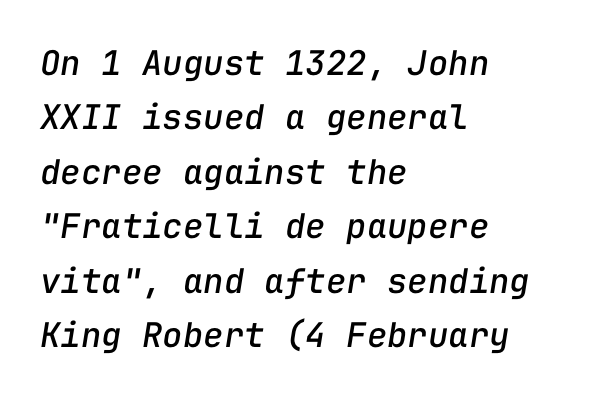
{"italic": "yes", "lean": "right", "slant_degrees": 9, "width": "normal", "stroke_contrast": "low", "x_height": "medium", "monospaced": "yes", "underline": "no", "align": "left", "line_spacing": "normal", "line_spacing_ratio": 1.6, "letter_spacing": "normal", "letter_spacing_em": 0.0, "glyph_px": 34}
